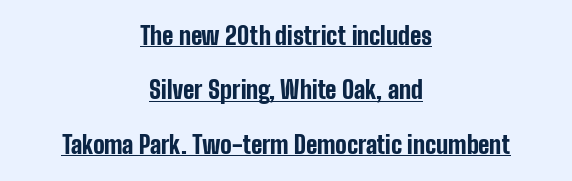
The image shows 24 px bold type, upright; set centered, loose line spacing (2.27x), normal letter spacing, underlined.
